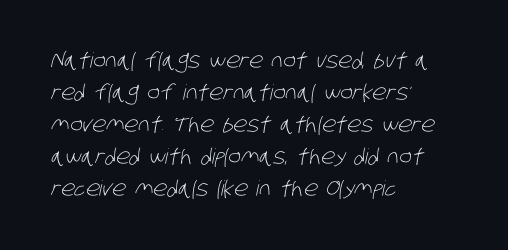
The image shows 21 px text type; set left-aligned, normal line spacing (1.52x), normal letter spacing, not underlined.
